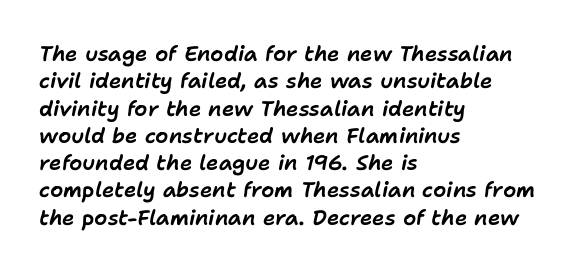
The image shows 21 px text type, italic (leaning right); set left-aligned, normal line spacing (1.3x), normal letter spacing, not underlined.
